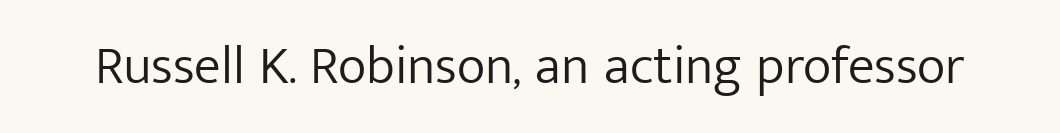
The image shows 54 px light sans-serif type, upright; set normal letter spacing, not underlined; low stroke contrast and a medium x-height.
